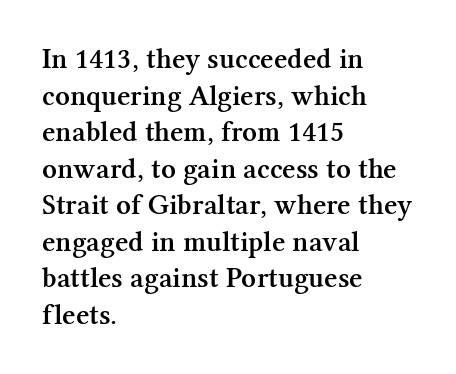
The image shows 29 px semibold serif type, upright; set left-aligned, normal line spacing (1.26x), normal letter spacing, not underlined; medium stroke contrast and a medium x-height.
